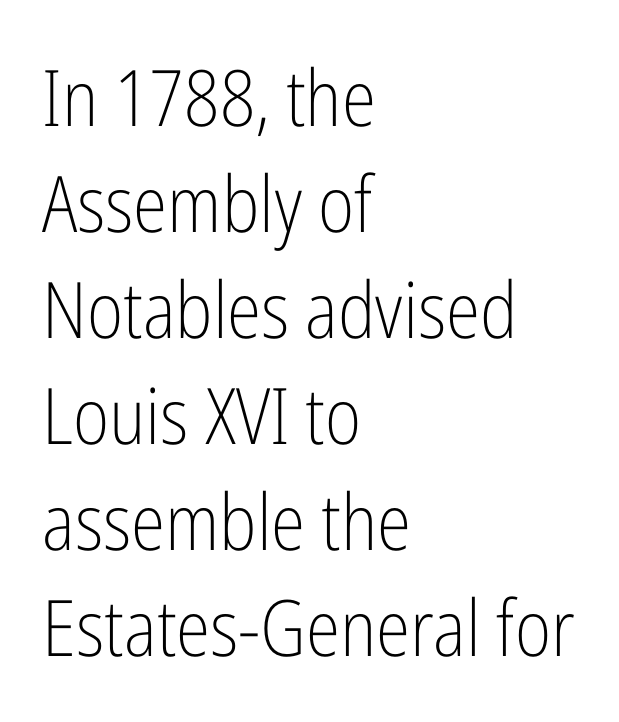
{"serif": "no", "italic": "no", "bold": "no", "weight": "light", "width": "condensed", "stroke_contrast": "low", "x_height": "medium", "monospaced": "no", "underline": "no", "align": "left", "line_spacing": "normal", "line_spacing_ratio": 1.36, "letter_spacing": "normal", "letter_spacing_em": 0.0, "glyph_px": 78}
